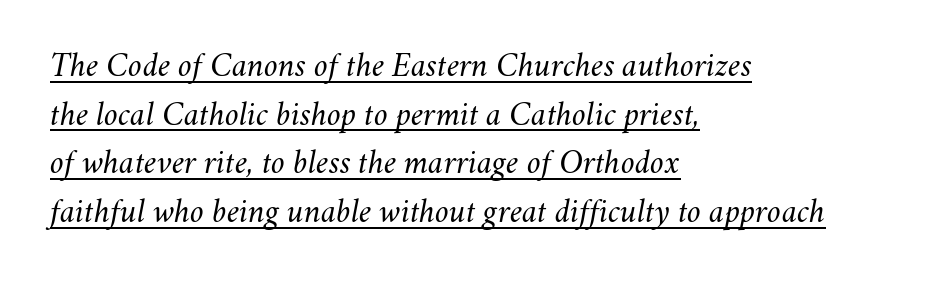
{"italic": "yes", "lean": "right", "slant_degrees": 11, "bold": "no", "weight": "light", "width": "normal", "stroke_contrast": "medium", "x_height": "small", "monospaced": "no", "underline": "yes", "align": "left", "line_spacing": "normal", "line_spacing_ratio": 1.39, "letter_spacing": "normal", "letter_spacing_em": 0.0, "glyph_px": 35}
